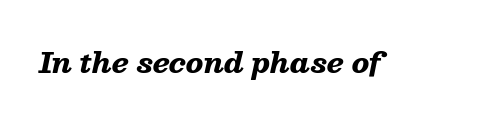
{"italic": "yes", "lean": "right", "slant_degrees": 13, "bold": "yes", "underline": "no", "letter_spacing": "normal", "letter_spacing_em": 0.0, "glyph_px": 27}
